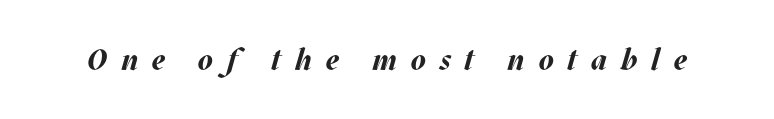
Weight: bold. Think of a printed novel: that variable character pitch is what you see here. Short note: letters widely spaced. The glyphs are unaccompanied by any horizontal stroke below them.
